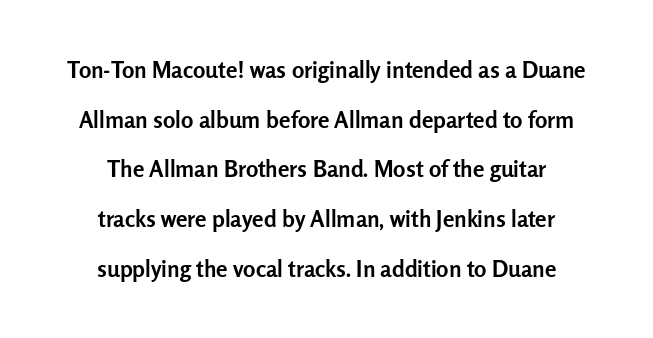
{"italic": "no", "bold": "yes", "underline": "no", "align": "center", "line_spacing": "loose", "line_spacing_ratio": 2.16, "letter_spacing": "normal", "letter_spacing_em": 0.0, "glyph_px": 23}
